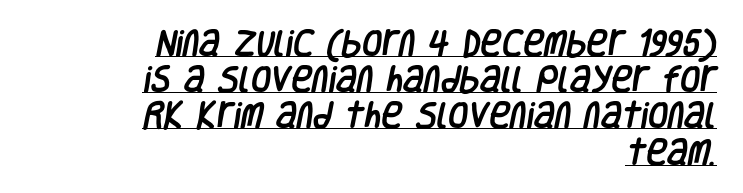
The image shows 29 px condensed sans-serif type; set right-aligned, normal line spacing (1.25x), normal letter spacing, underlined; low stroke contrast and a large x-height.
